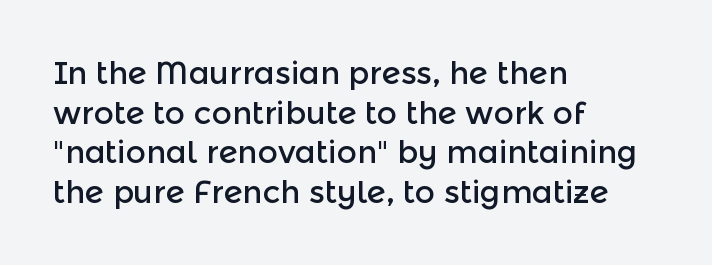
Q: Is the text italic (slanted)? A: No, it is upright.
Q: Is the typeface a serif or a sans-serif typeface? A: Sans-serif.
Q: Is the text underlined? A: No.
Q: How is the paragraph aligned? A: Left-aligned.
Q: Is the spacing between letters normal or unusually wide? A: Normal.
Q: Is the spacing between lines tight, normal or loose? A: Normal.
Q: Width (condensed, normal, or wide)? A: Normal.
Q: x-height? A: Medium.
Q: Monospaced? A: No.
